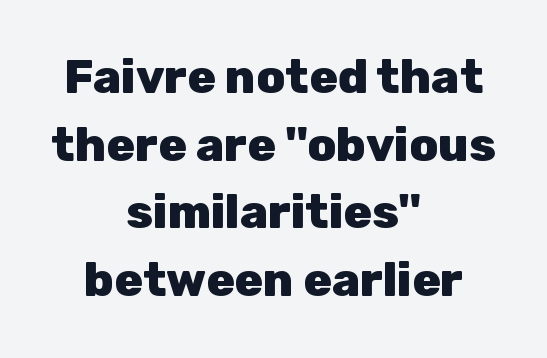
Q: Is the text bold? A: Yes.
Q: Is the text italic (slanted)? A: No, it is upright.
Q: Is the typeface a serif or a sans-serif typeface? A: Sans-serif.
Q: Is the text underlined? A: No.
Q: How is the paragraph aligned? A: Centered.
Q: Is the spacing between letters normal or unusually wide? A: Normal.
Q: Is the spacing between lines tight, normal or loose? A: Normal.
Q: Width (condensed, normal, or wide)? A: Normal.
Q: Stroke contrast? A: Low.
Q: x-height? A: Medium.
Q: Monospaced? A: No.
